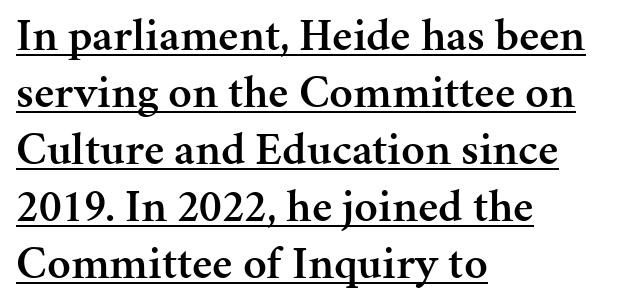
Q: Is the text bold? A: Semi-bold.
Q: Is the text italic (slanted)? A: No, it is upright.
Q: Is the typeface a serif or a sans-serif typeface? A: Serif.
Q: Is the text underlined? A: Yes.
Q: How is the paragraph aligned? A: Left-aligned.
Q: Is the spacing between letters normal or unusually wide? A: Normal.
Q: Width (condensed, normal, or wide)? A: Normal.
Q: Stroke contrast? A: Medium.
Q: x-height? A: Medium.
Q: Monospaced? A: No.
